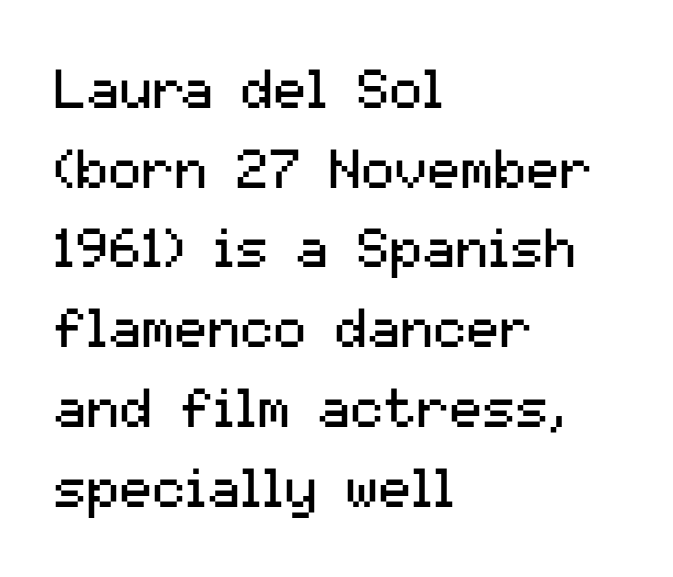
{"serif": "no", "italic": "no", "bold": "no", "weight": "regular", "width": "normal", "stroke_contrast": "medium", "x_height": "medium", "monospaced": "no", "underline": "no", "align": "left", "line_spacing": "normal", "line_spacing_ratio": 1.45, "letter_spacing": "normal", "letter_spacing_em": 0.0, "glyph_px": 55}
